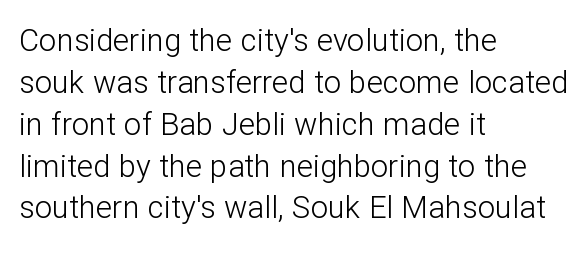
The image shows 31 px light sans-serif type, upright; set left-aligned, normal line spacing (1.35x), normal letter spacing, not underlined; low stroke contrast and a medium x-height.
